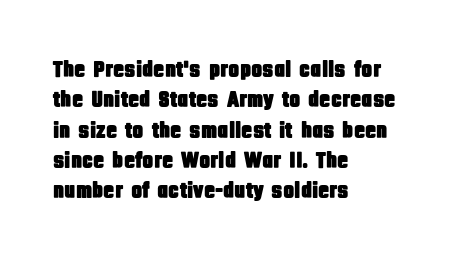
{"italic": "no", "underline": "no", "align": "left", "line_spacing": "normal", "line_spacing_ratio": 1.32, "letter_spacing": "normal", "letter_spacing_em": 0.0, "glyph_px": 23}
